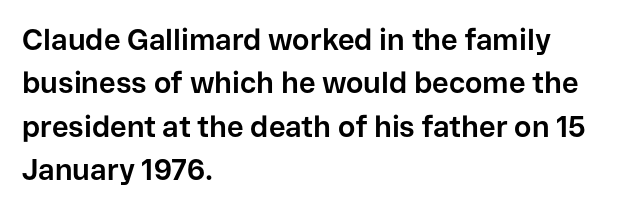
Q: Is the text bold? A: Yes.
Q: Is the text italic (slanted)? A: No, it is upright.
Q: Is the typeface a serif or a sans-serif typeface? A: Sans-serif.
Q: Is the text underlined? A: No.
Q: How is the paragraph aligned? A: Left-aligned.
Q: Is the spacing between letters normal or unusually wide? A: Normal.
Q: Is the spacing between lines tight, normal or loose? A: Normal.
Q: Width (condensed, normal, or wide)? A: Normal.
Q: Stroke contrast? A: Low.
Q: x-height? A: Medium.
Q: Monospaced? A: No.
